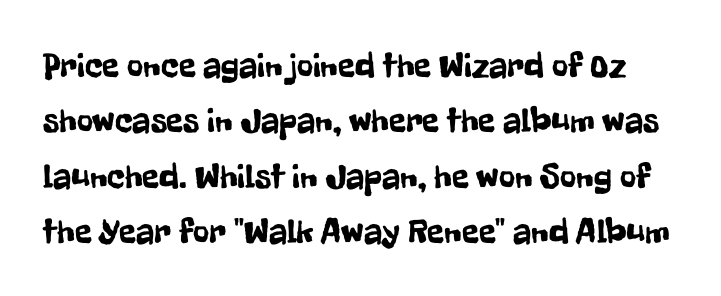
Q: Is the text italic (slanted)? A: No, it is upright.
Q: Is the typeface a serif or a sans-serif typeface? A: Sans-serif.
Q: Is the text underlined? A: No.
Q: Is the spacing between letters normal or unusually wide? A: Normal.
Q: Is the spacing between lines tight, normal or loose? A: Normal.
Q: Width (condensed, normal, or wide)? A: Condensed.
Q: Stroke contrast? A: Low.
Q: x-height? A: Medium.
Q: Monospaced? A: No.
